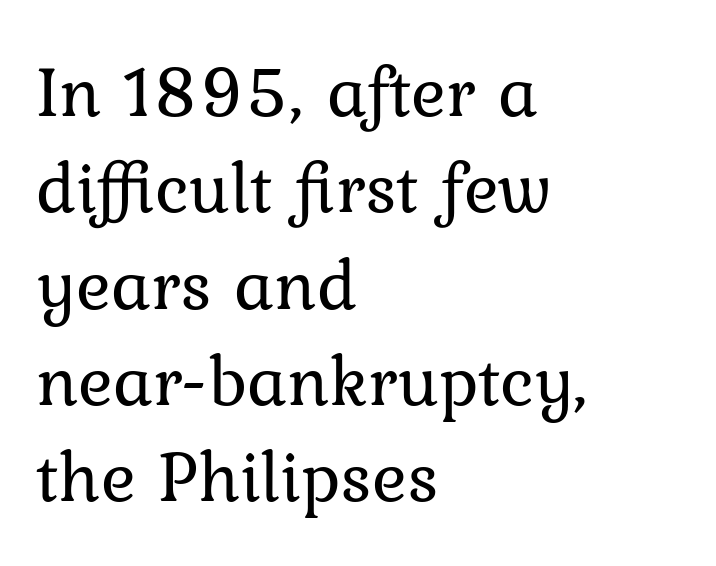
Q: Is the text bold? A: No.
Q: Is the text italic (slanted)? A: No, it is upright.
Q: Is the typeface a serif or a sans-serif typeface? A: Serif.
Q: Is the text underlined? A: No.
Q: How is the paragraph aligned? A: Left-aligned.
Q: Is the spacing between letters normal or unusually wide? A: Normal.
Q: Is the spacing between lines tight, normal or loose? A: Normal.
Q: Width (condensed, normal, or wide)? A: Normal.
Q: Stroke contrast? A: Low.
Q: x-height? A: Medium.
Q: Monospaced? A: No.
